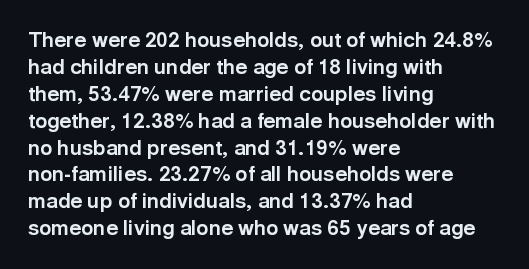
{"italic": "no", "bold": "yes", "underline": "no", "align": "left", "line_spacing": "normal", "line_spacing_ratio": 1.28, "letter_spacing": "normal", "letter_spacing_em": 0.0, "glyph_px": 21}
